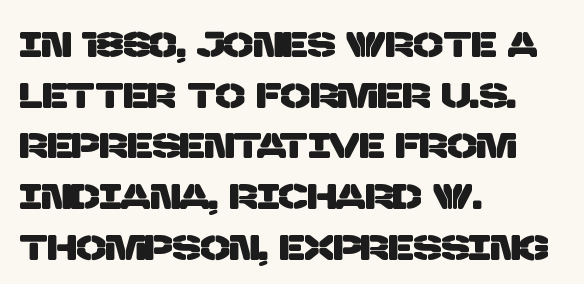
Q: Is the typeface a serif or a sans-serif typeface? A: Sans-serif.
Q: Is the text underlined? A: No.
Q: How is the paragraph aligned? A: Left-aligned.
Q: Is the spacing between letters normal or unusually wide? A: Normal.
Q: Is the spacing between lines tight, normal or loose? A: Normal.
Q: Width (condensed, normal, or wide)? A: Normal.
Q: Stroke contrast? A: Low.
Q: x-height? A: Large.
Q: Monospaced? A: No.
